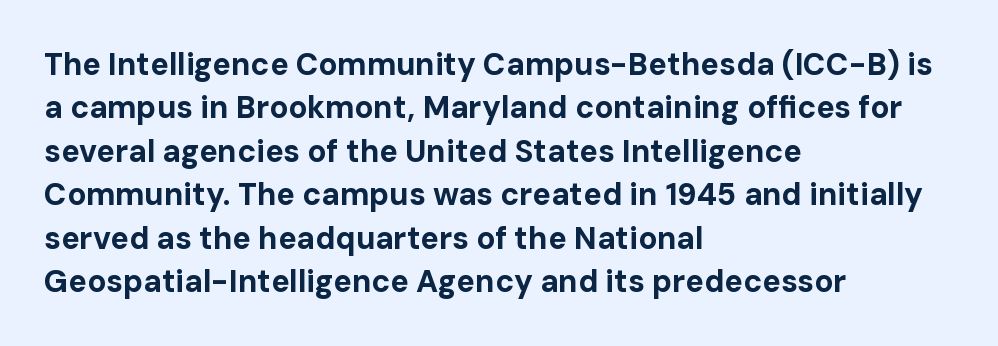
Q: Is the text bold? A: Yes.
Q: Is the text italic (slanted)? A: No, it is upright.
Q: Is the typeface a serif or a sans-serif typeface? A: Sans-serif.
Q: Is the text underlined? A: No.
Q: How is the paragraph aligned? A: Left-aligned.
Q: Is the spacing between letters normal or unusually wide? A: Normal.
Q: Is the spacing between lines tight, normal or loose? A: Normal.
Q: Width (condensed, normal, or wide)? A: Normal.
Q: Stroke contrast? A: Low.
Q: x-height? A: Medium.
Q: Monospaced? A: No.
